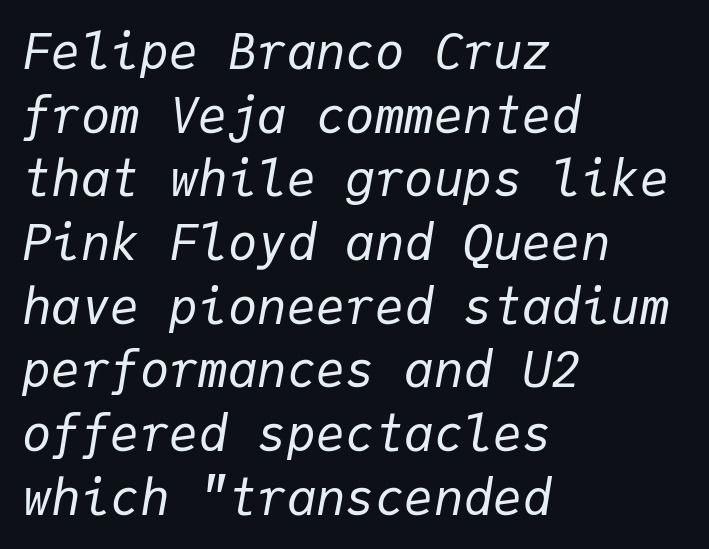
The passage is arranged the way most books set body copy — flush left. There is no visible air inserted between adjacent glyphs. Rows of type keep a routine distance in the vertical direction. Spacing verdict: monospaced, one width for all characters. The font's italic variant was chosen for this text.
